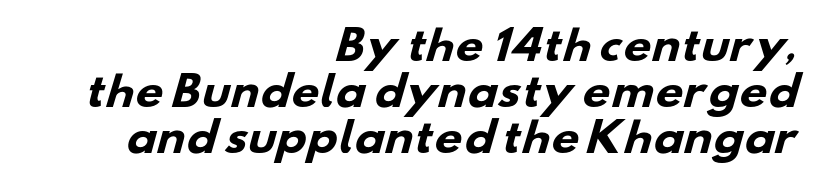
Q: Is the text bold? A: Yes.
Q: Is the typeface a serif or a sans-serif typeface? A: Sans-serif.
Q: Is the text underlined? A: No.
Q: How is the paragraph aligned? A: Right-aligned.
Q: Is the spacing between letters normal or unusually wide? A: Normal.
Q: Width (condensed, normal, or wide)? A: Wide.
Q: Stroke contrast? A: Low.
Q: x-height? A: Small.
Q: Monospaced? A: No.
